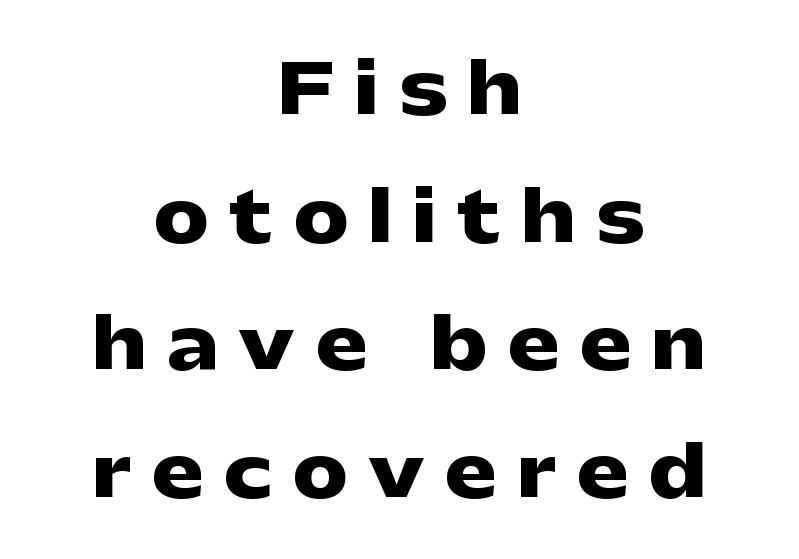
The image shows 69 px heavy, wide sans-serif type, upright; set centered, line spacing 1.85x, unusually wide letter spacing (+0.3 em), not underlined; low stroke contrast and a medium x-height.
